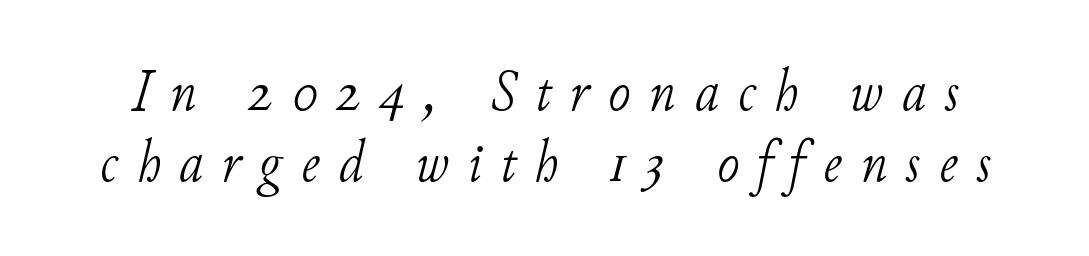
The image shows 60 px light serif type, italic (leaning right); set line spacing 1.18x, unusually wide letter spacing (+0.31 em), not underlined; low stroke contrast and a small x-height.
